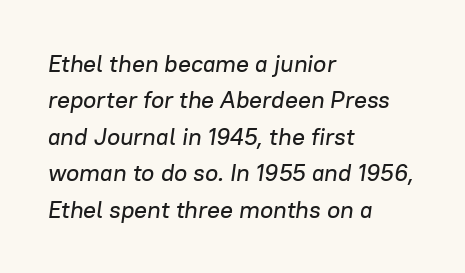
These lines were composed using italics. This sample keeps an unexceptional amount of space between lines. Where is the straight margin? On the left. Spacing between characters is what you'd get straight out of the box.
